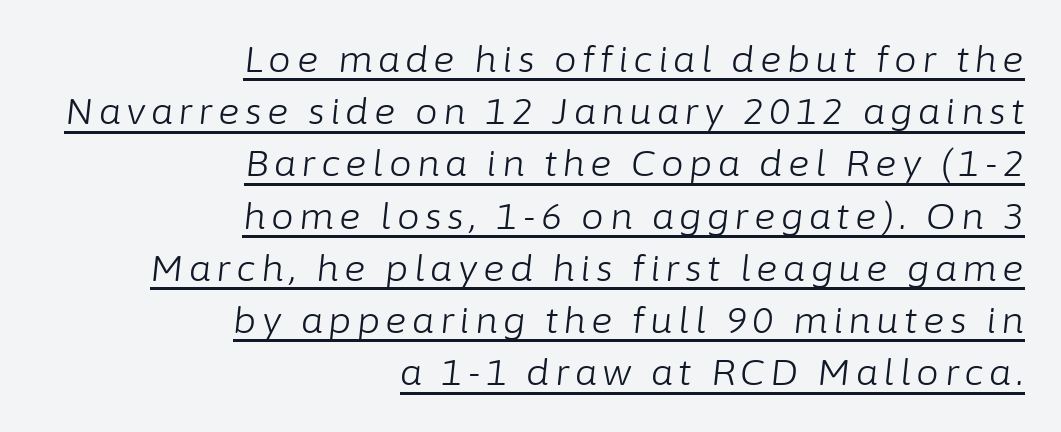
{"italic": "yes", "lean": "right", "slant_degrees": 6, "bold": "no", "weight": "light", "width": "normal", "stroke_contrast": "low", "x_height": "medium", "monospaced": "no", "underline": "yes", "align": "right", "line_spacing": "normal", "line_spacing_ratio": 1.45, "glyph_px": 36}
